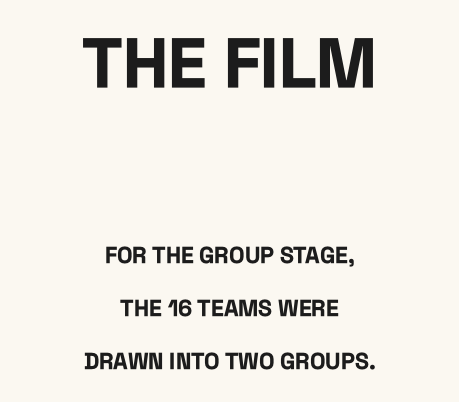
The image shows 69 px bold, condensed sans-serif type, upright; set centered, loose line spacing (2.29x), normal letter spacing, not underlined; the first (top) block is 3.0x larger; low stroke contrast and a large x-height.
